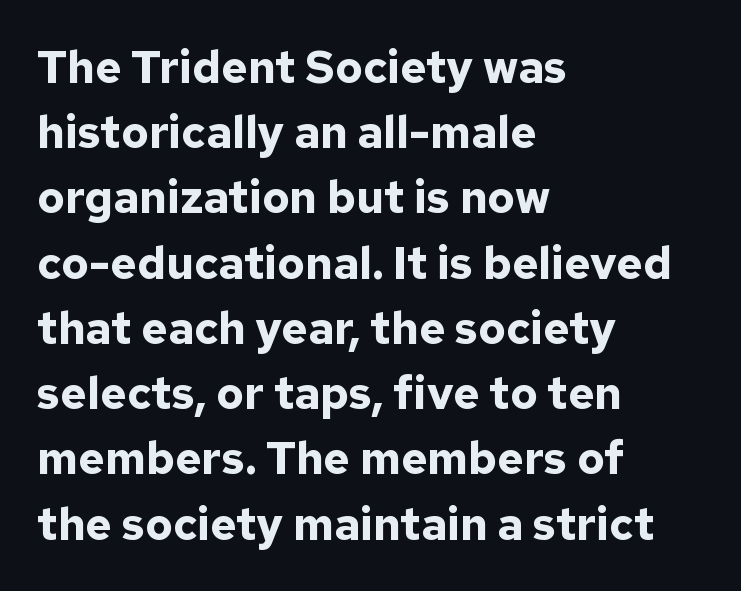
{"serif": "no", "italic": "no", "bold": "yes", "weight": "bold", "width": "normal", "stroke_contrast": "low", "x_height": "medium", "monospaced": "no", "underline": "no", "align": "left", "line_spacing": "normal", "line_spacing_ratio": 1.45, "letter_spacing": "normal", "letter_spacing_em": 0.0, "glyph_px": 45}
